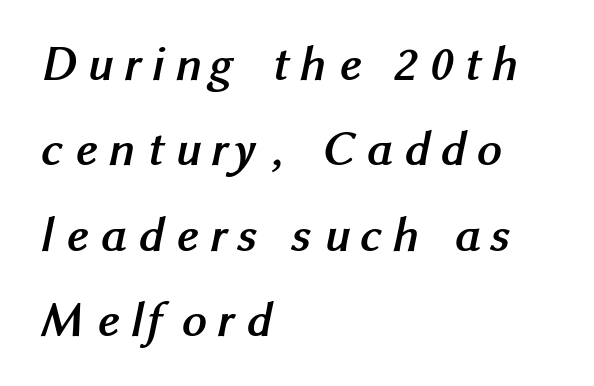
{"serif": "no", "bold": "yes", "weight": "semibold", "width": "normal", "stroke_contrast": "medium", "x_height": "medium", "monospaced": "no", "underline": "no", "align": "left", "line_spacing_ratio": 1.74, "letter_spacing": "wide", "letter_spacing_em": 0.23, "glyph_px": 49}
